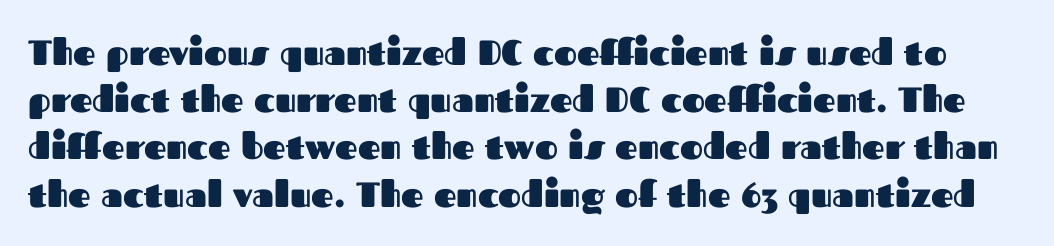
{"serif": "no", "italic": "no", "bold": "yes", "weight": "heavy", "width": "normal", "stroke_contrast": "medium", "x_height": "medium", "monospaced": "no", "underline": "no", "line_spacing": "normal", "line_spacing_ratio": 1.35, "letter_spacing": "normal", "letter_spacing_em": 0.0, "glyph_px": 35}
